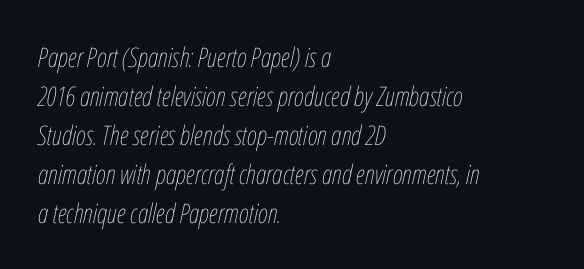
{"italic": "yes", "lean": "right", "slant_degrees": 12, "bold": "no", "underline": "no", "align": "left", "line_spacing": "normal", "line_spacing_ratio": 1.44, "letter_spacing": "normal", "letter_spacing_em": 0.0, "glyph_px": 27}
